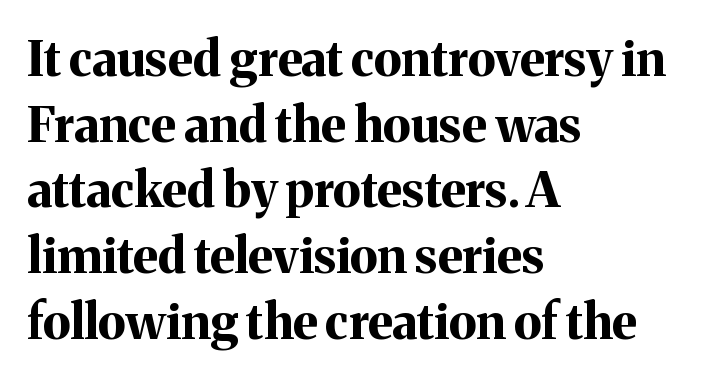
Q: Is the text bold? A: Yes.
Q: Is the text italic (slanted)? A: No, it is upright.
Q: Is the typeface a serif or a sans-serif typeface? A: Serif.
Q: Is the text underlined? A: No.
Q: How is the paragraph aligned? A: Left-aligned.
Q: Is the spacing between letters normal or unusually wide? A: Normal.
Q: Is the spacing between lines tight, normal or loose? A: Normal.
Q: Width (condensed, normal, or wide)? A: Normal.
Q: Stroke contrast? A: Medium.
Q: x-height? A: Medium.
Q: Monospaced? A: No.
